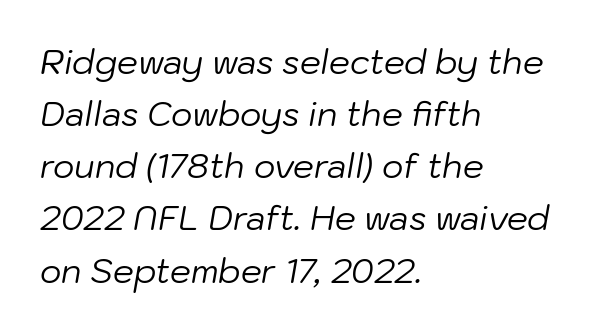
The image shows 33 px regular-weight type, italic (leaning right); set left-aligned, normal line spacing (1.58x), normal letter spacing, not underlined; low stroke contrast and a medium x-height.
